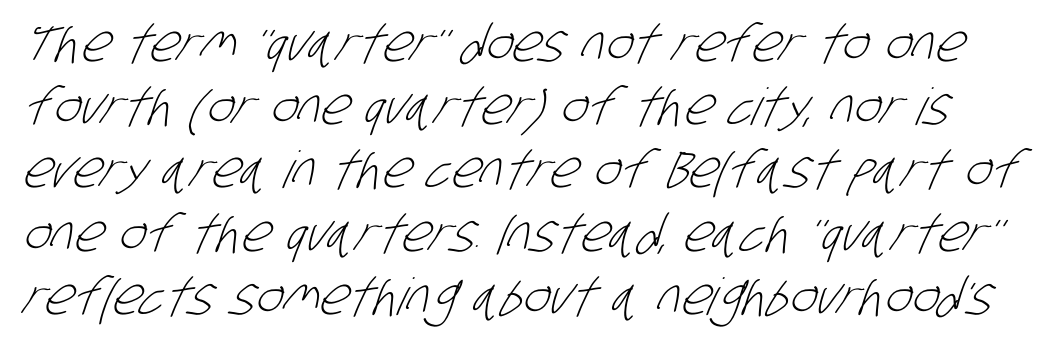
Characters follow at the spacing the type designer built in. A clean baseline with only descenders dipping below it. The letters advance in unequal steps, a hallmark of proportional type. The passage shown is typeset with a sans-serif family.
